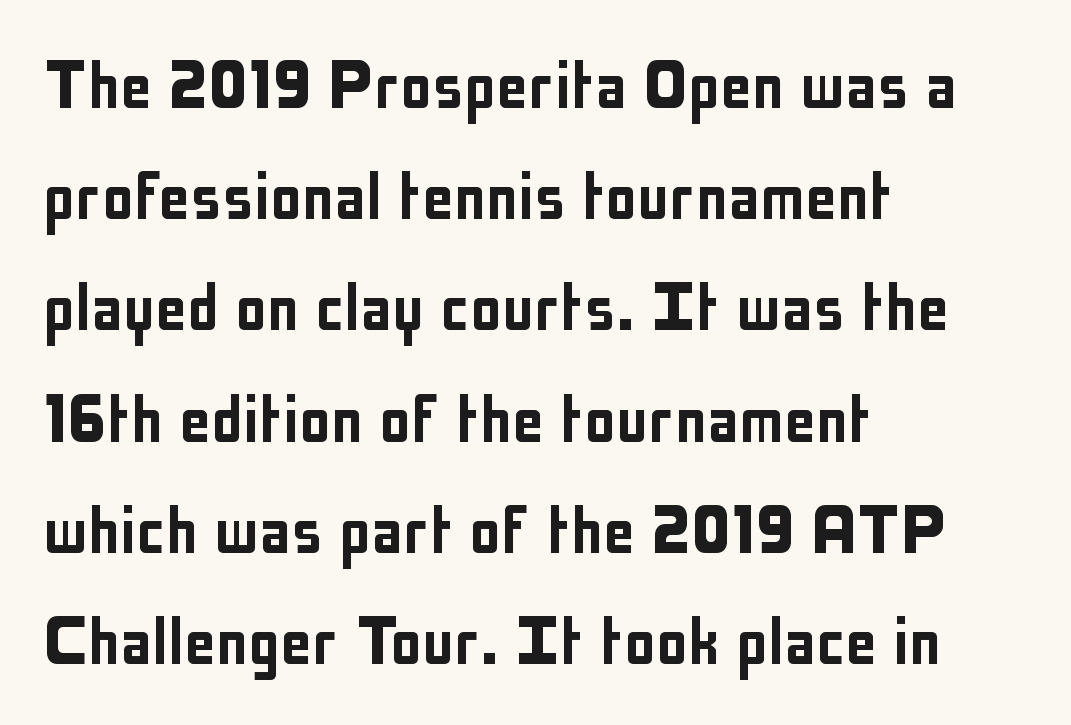
The gap between lines stays unmarked. Observe the absence of serifs on each vertical stroke in this sample. Inter-character spacing is left at the font's built-in metrics. Character widths vary here, with narrow letters taking less room than wide ones. A roman cut, with each character standing at attention. Layout note: lines flush left.
